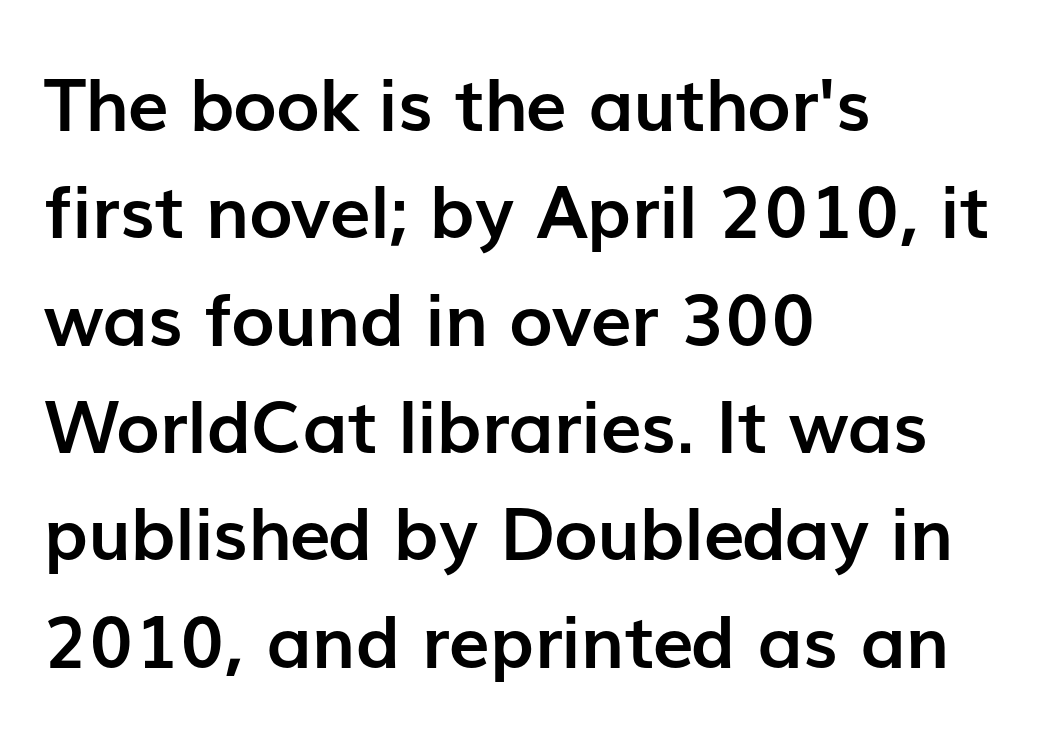
{"serif": "no", "italic": "no", "bold": "yes", "weight": "semibold", "width": "normal", "stroke_contrast": "low", "x_height": "medium", "monospaced": "no", "underline": "no", "align": "left", "line_spacing": "normal", "line_spacing_ratio": 1.47, "letter_spacing": "normal", "letter_spacing_em": 0.0, "glyph_px": 73}
